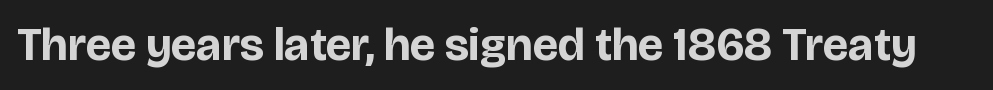
{"serif": "no", "italic": "no", "bold": "yes", "weight": "bold", "width": "normal", "stroke_contrast": "low", "x_height": "large", "monospaced": "no", "underline": "no", "letter_spacing": "normal", "letter_spacing_em": 0.0, "glyph_px": 46}
